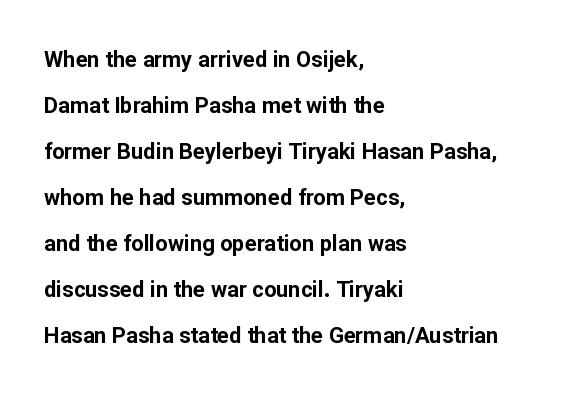
The image shows 22 px bold type, upright; set left-aligned, loose line spacing (2.09x), normal letter spacing, not underlined.
